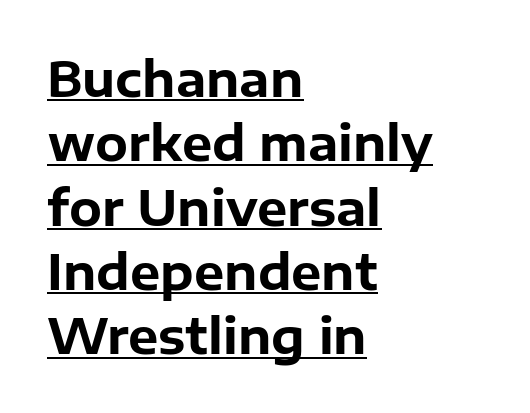
Between one letter and the next there's only the usual sliver of space. What weight is shown? A full bold with thick strokes. Think of a printed novel: that variable character pitch is what you see here. Alignment: flush left. Stroke terminals: plain, sans-serif. Check the space under the baseline: a stroke is drawn there.
